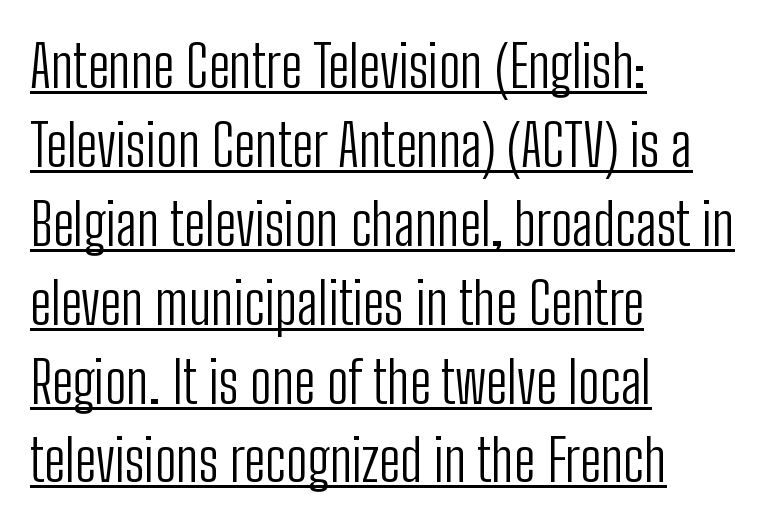
Q: Is the text bold? A: No.
Q: Is the text italic (slanted)? A: No, it is upright.
Q: Is the typeface a serif or a sans-serif typeface? A: Sans-serif.
Q: Is the text underlined? A: Yes.
Q: How is the paragraph aligned? A: Left-aligned.
Q: Is the spacing between letters normal or unusually wide? A: Normal.
Q: Is the spacing between lines tight, normal or loose? A: Normal.
Q: Width (condensed, normal, or wide)? A: Condensed.
Q: Stroke contrast? A: Low.
Q: x-height? A: Medium.
Q: Monospaced? A: No.
